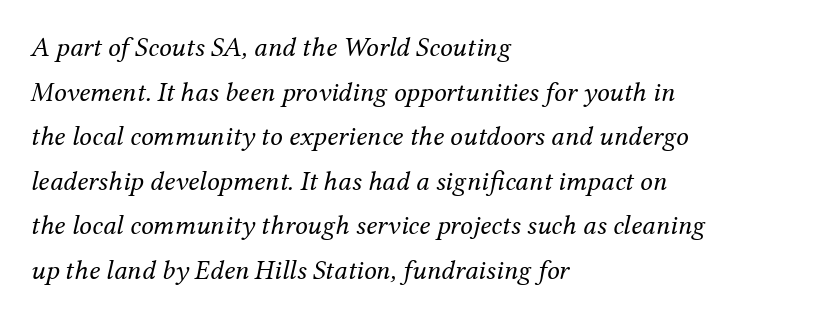
Q: Is the text bold? A: No.
Q: Is the text italic (slanted)? A: Yes, it leans right by about 12 degrees.
Q: Is the typeface a serif or a sans-serif typeface? A: Serif.
Q: Is the text underlined? A: No.
Q: How is the paragraph aligned? A: Left-aligned.
Q: Is the spacing between letters normal or unusually wide? A: Normal.
Q: Is the spacing between lines tight, normal or loose? A: Normal.
Q: Width (condensed, normal, or wide)? A: Normal.
Q: Stroke contrast? A: Medium.
Q: x-height? A: Medium.
Q: Monospaced? A: No.
